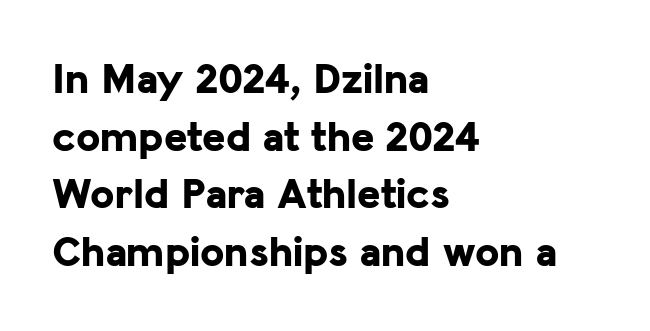
{"serif": "no", "italic": "no", "bold": "yes", "weight": "bold", "width": "normal", "stroke_contrast": "low", "x_height": "medium", "monospaced": "no", "underline": "no", "align": "left", "line_spacing": "normal", "line_spacing_ratio": 1.31, "letter_spacing": "normal", "letter_spacing_em": 0.0, "glyph_px": 44}
